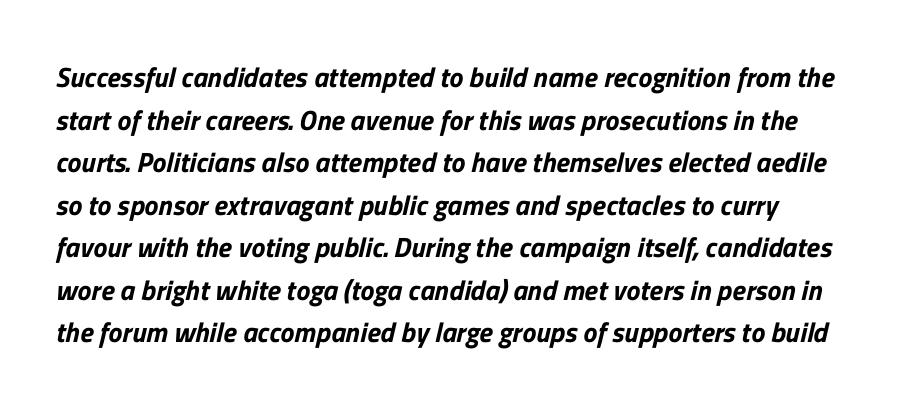
{"serif": "no", "width": "normal", "stroke_contrast": "low", "x_height": "medium", "monospaced": "no", "underline": "no", "line_spacing": "normal", "line_spacing_ratio": 1.52, "letter_spacing": "normal", "letter_spacing_em": 0.0, "glyph_px": 28}
